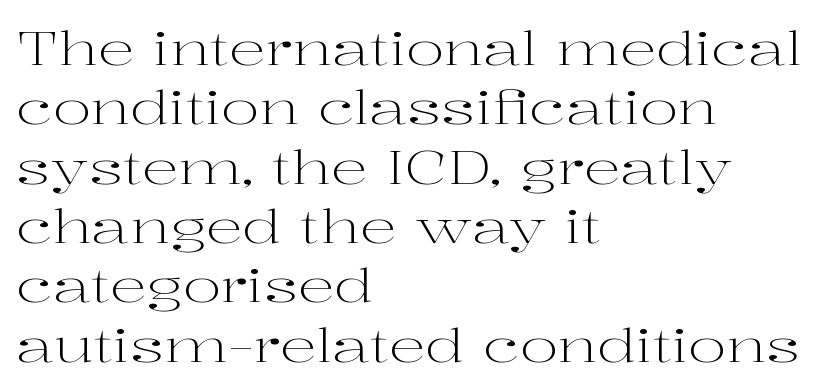
The passage is arranged the way most books set body copy — flush left. The passage shown is not underscored anywhere. Stroke terminals: seriffed. Varying glyph widths throughout — classic text-font behaviour.
